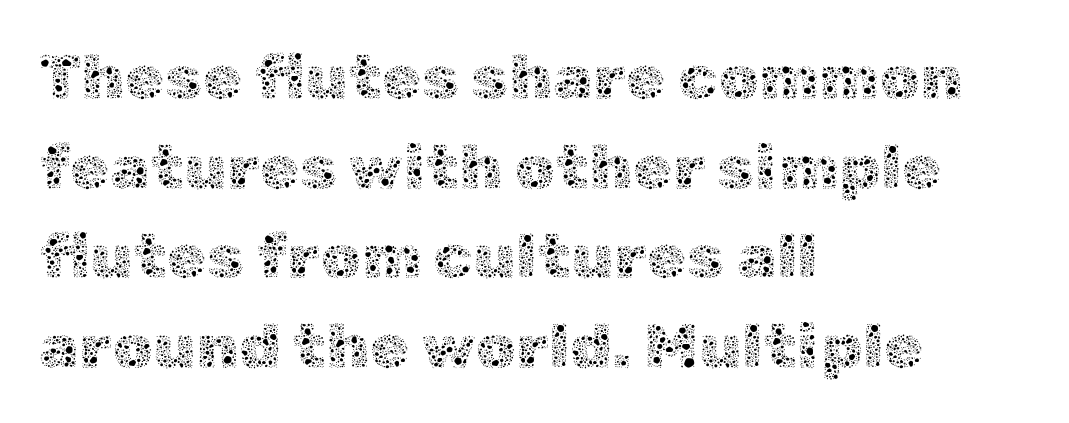
The image shows 64 px thin type, upright; set left-aligned, normal line spacing (1.4x), normal letter spacing, not underlined; a medium x-height.
